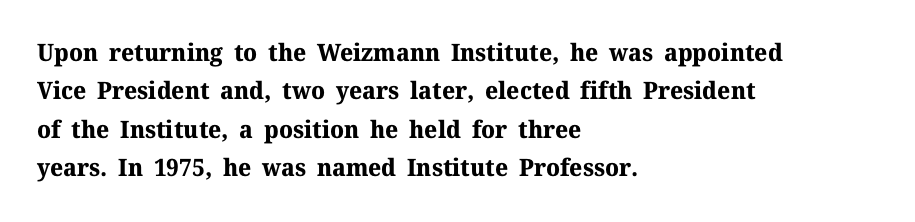
The image shows 24 px bold type, upright; set left-aligned, normal line spacing (1.6x), normal letter spacing, not underlined.
